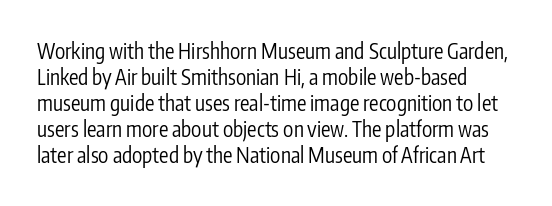
The image shows 21 px text type, upright; set line spacing 1.24x, normal letter spacing, not underlined.
